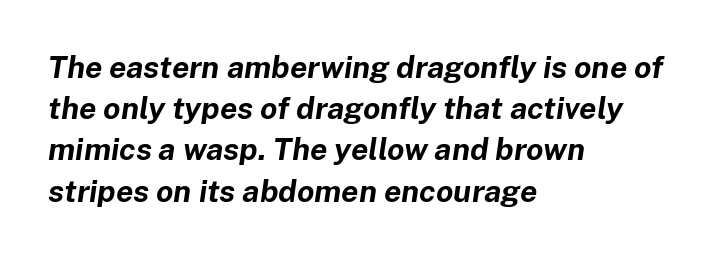
Q: Is the text bold? A: Yes.
Q: Is the text italic (slanted)? A: Yes, it leans right by about 8 degrees.
Q: Is the text underlined? A: No.
Q: How is the paragraph aligned? A: Left-aligned.
Q: Is the spacing between letters normal or unusually wide? A: Normal.
Q: Is the spacing between lines tight, normal or loose? A: Normal.
Q: Width (condensed, normal, or wide)? A: Normal.
Q: Stroke contrast? A: Low.
Q: x-height? A: Medium.
Q: Monospaced? A: No.
